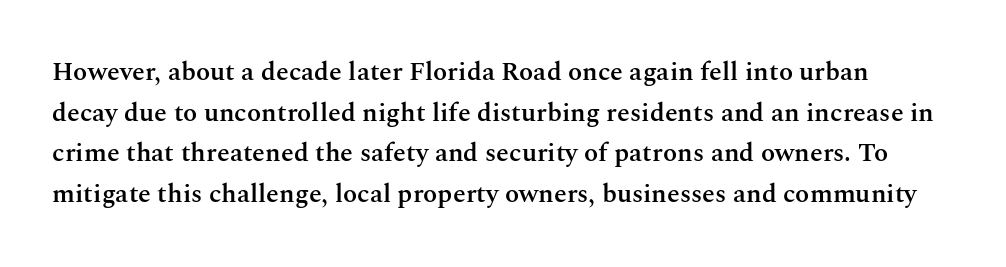
Q: Is the text bold? A: Semi-bold.
Q: Is the text italic (slanted)? A: No, it is upright.
Q: Is the text underlined? A: No.
Q: Is the spacing between letters normal or unusually wide? A: Normal.
Q: Is the spacing between lines tight, normal or loose? A: Normal.
